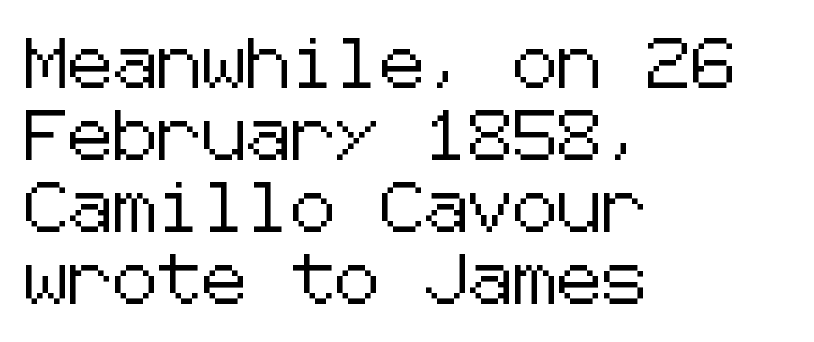
The image shows 50 px sans-serif type, upright; set left-aligned, normal line spacing (1.44x), normal letter spacing, not underlined; low stroke contrast and a medium x-height.
